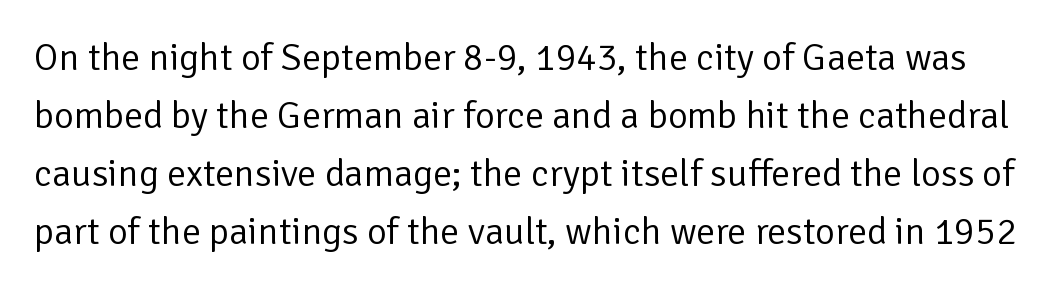
The specimen omits any rule beneath the text block's lines. Stroke thickness stays within the range of a standard reading face or lighter. Regarding serifs, this sample does without them. A typesetter would call this zero additional tracking. Spacing verdict: proportional, widths tailored to each character.
